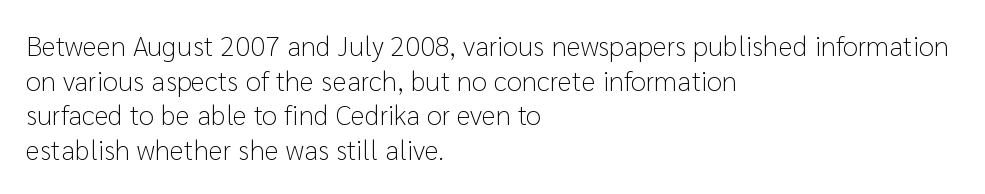
Q: Is the text bold? A: No.
Q: Is the text italic (slanted)? A: No, it is upright.
Q: Is the typeface a serif or a sans-serif typeface? A: Sans-serif.
Q: Is the text underlined? A: No.
Q: How is the paragraph aligned? A: Left-aligned.
Q: Is the spacing between letters normal or unusually wide? A: Normal.
Q: Width (condensed, normal, or wide)? A: Normal.
Q: Stroke contrast? A: Low.
Q: x-height? A: Medium.
Q: Monospaced? A: No.
